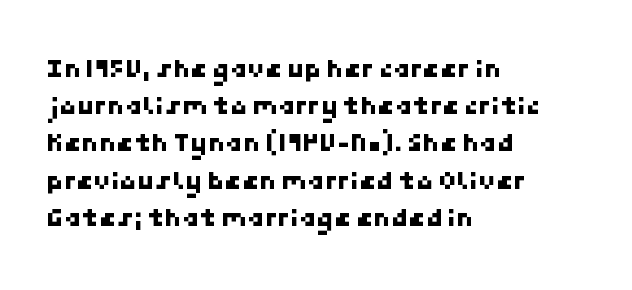
Notice how the passage keeps a crisp vertical edge on the left only. Observe the ordinary spacing: letters are neighbours, not strangers. Letterform terminals end flat and unadorned throughout the passage. Glance below the letters and you will spot only blank space. Rows of type keep a routine distance in the vertical direction.
